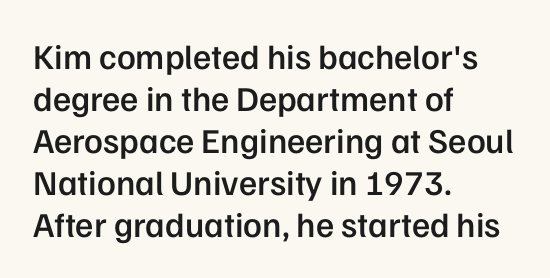
{"serif": "no", "italic": "no", "bold": "semi", "weight": "semibold", "width": "normal", "stroke_contrast": "low", "x_height": "medium", "monospaced": "no", "underline": "no", "align": "left", "line_spacing_ratio": 1.2, "letter_spacing": "normal", "letter_spacing_em": 0.0, "glyph_px": 35}
